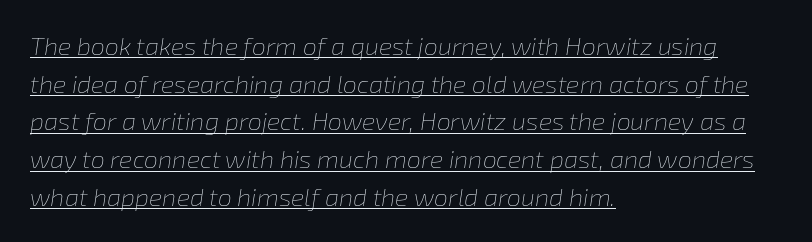
Q: Is the text bold? A: No.
Q: Is the text italic (slanted)? A: Yes, it leans right by about 8 degrees.
Q: Is the text underlined? A: Yes.
Q: How is the paragraph aligned? A: Left-aligned.
Q: Is the spacing between letters normal or unusually wide? A: Normal.
Q: Is the spacing between lines tight, normal or loose? A: Normal.
